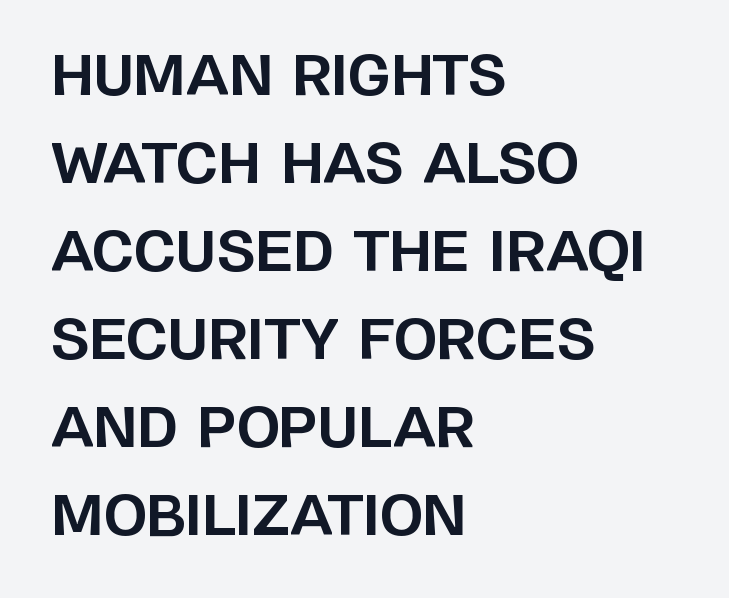
{"serif": "no", "italic": "no", "bold": "yes", "weight": "bold", "width": "normal", "stroke_contrast": "low", "x_height": "large", "monospaced": "no", "underline": "no", "align": "left", "line_spacing": "normal", "line_spacing_ratio": 1.57, "letter_spacing": "normal", "letter_spacing_em": 0.0, "glyph_px": 56}
